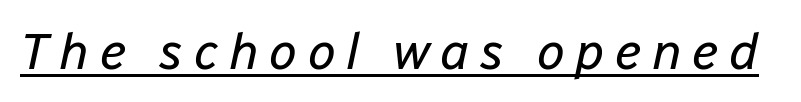
Q: Is the text bold? A: No.
Q: Is the text italic (slanted)? A: Yes, it leans right by about 12 degrees.
Q: Is the text underlined? A: Yes.
Q: Is the spacing between letters normal or unusually wide? A: Unusually wide.
Q: Width (condensed, normal, or wide)? A: Normal.
Q: Stroke contrast? A: Low.
Q: x-height? A: Medium.
Q: Monospaced? A: No.
